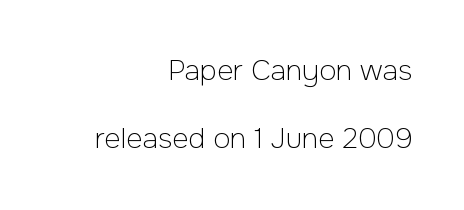
{"serif": "no", "italic": "no", "bold": "no", "weight": "light", "width": "normal", "stroke_contrast": "low", "x_height": "medium", "monospaced": "no", "underline": "no", "align": "right", "line_spacing": "loose", "line_spacing_ratio": 2.43, "letter_spacing": "normal", "letter_spacing_em": 0.0, "glyph_px": 28}
